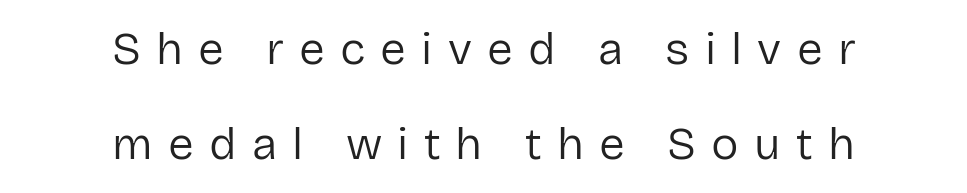
The image shows 46 px regular-weight sans-serif type, upright; set centered, loose line spacing (2.06x), unusually wide letter spacing (+0.33 em), not underlined; low stroke contrast and a medium x-height.
